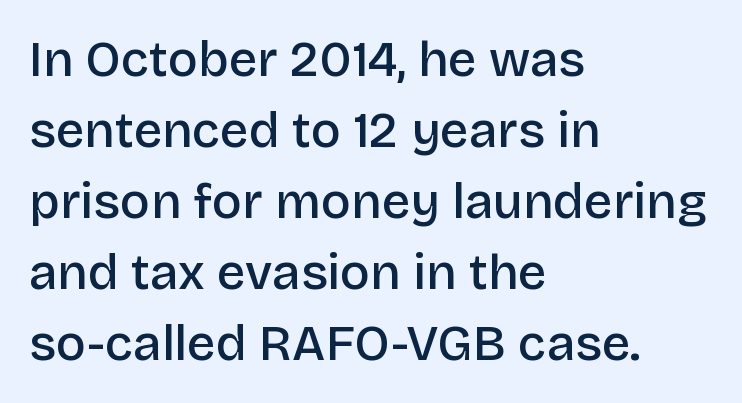
The image shows 50 px semibold sans-serif type, upright; set left-aligned, normal line spacing (1.42x), normal letter spacing, not underlined; low stroke contrast and a large x-height.
